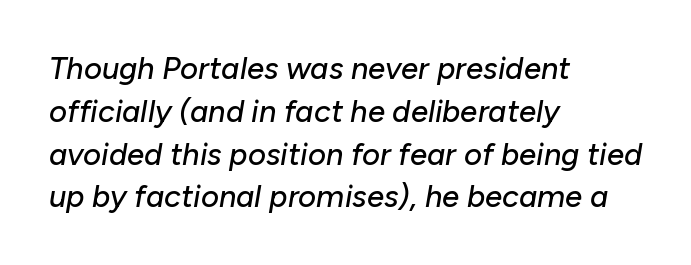
Q: Is the text italic (slanted)? A: Yes, it leans right by about 10 degrees.
Q: Is the text underlined? A: No.
Q: How is the paragraph aligned? A: Left-aligned.
Q: Is the spacing between letters normal or unusually wide? A: Normal.
Q: Is the spacing between lines tight, normal or loose? A: Normal.
Q: Width (condensed, normal, or wide)? A: Normal.
Q: Stroke contrast? A: Low.
Q: x-height? A: Medium.
Q: Monospaced? A: No.
